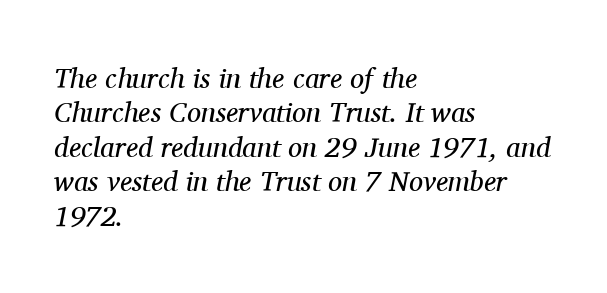
Stems here are at most as thick as an everyday book face. Do the characters align in a grid? No, the font is proportional. Words appear dense and cohesive because spacing is normal. Notice how the stems are inclined rather than vertical — that's the hallmark of italics. Each row of text sits above clean, open space.
